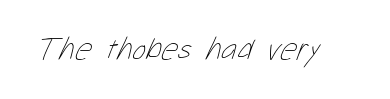
Q: Is the text bold? A: No.
Q: Is the text underlined? A: No.
Q: Is the spacing between letters normal or unusually wide? A: Normal.
Q: Width (condensed, normal, or wide)? A: Condensed.
Q: Stroke contrast? A: Low.
Q: x-height? A: Medium.
Q: Monospaced? A: No.
